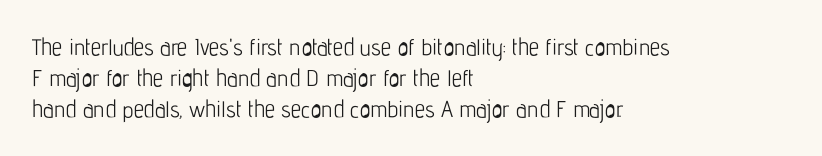
The image shows 23 px text type, upright; set left-aligned, normal line spacing (1.35x), normal letter spacing, not underlined.
